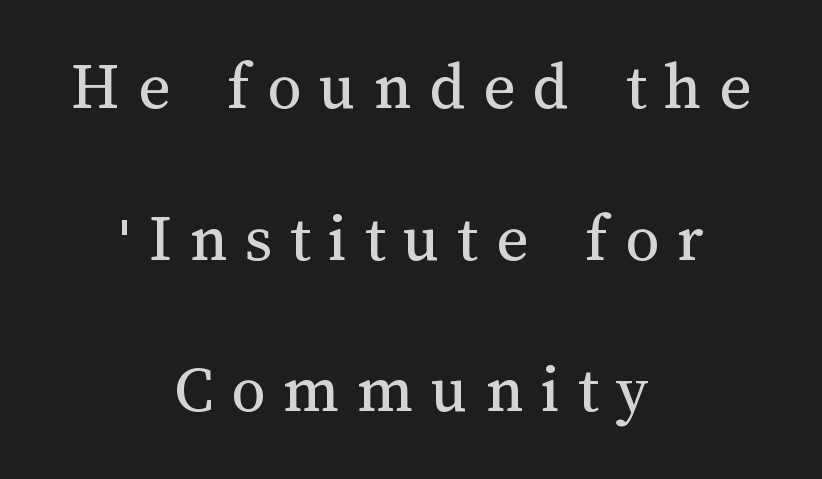
Q: Is the text bold? A: No.
Q: Is the text italic (slanted)? A: No, it is upright.
Q: Is the text underlined? A: No.
Q: How is the paragraph aligned? A: Centered.
Q: Is the spacing between letters normal or unusually wide? A: Unusually wide.
Q: Is the spacing between lines tight, normal or loose? A: Loose.
Q: Width (condensed, normal, or wide)? A: Normal.
Q: Stroke contrast? A: Medium.
Q: x-height? A: Medium.
Q: Monospaced? A: No.
